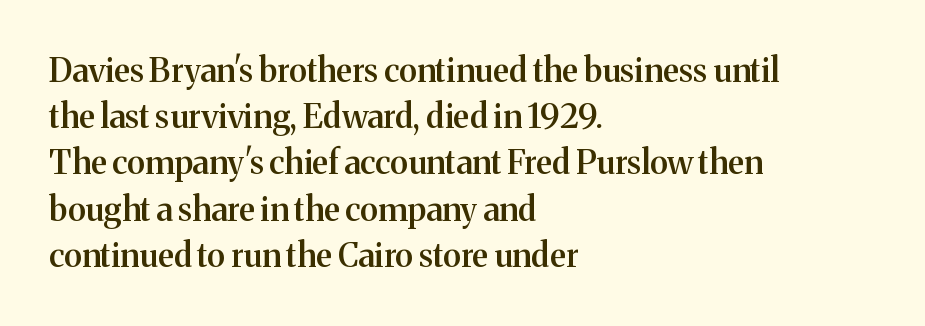
{"serif": "yes", "italic": "no", "bold": "semi", "weight": "semibold", "width": "normal", "stroke_contrast": "medium", "x_height": "medium", "monospaced": "no", "underline": "no", "align": "left", "line_spacing": "normal", "line_spacing_ratio": 1.4, "letter_spacing": "normal", "letter_spacing_em": 0.0, "glyph_px": 33}
